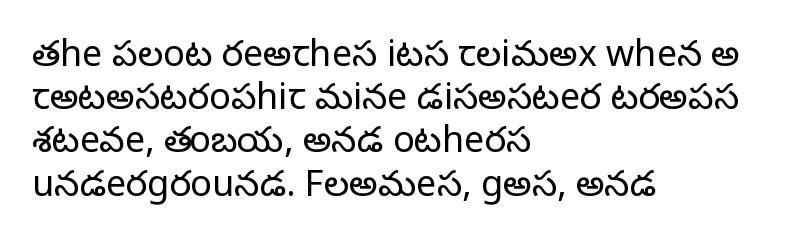
Q: Is the text bold? A: No.
Q: Is the text italic (slanted)? A: No, it is upright.
Q: Is the typeface a serif or a sans-serif typeface? A: Sans-serif.
Q: Is the text underlined? A: No.
Q: How is the paragraph aligned? A: Left-aligned.
Q: Is the spacing between letters normal or unusually wide? A: Normal.
Q: Width (condensed, normal, or wide)? A: Normal.
Q: Stroke contrast? A: Low.
Q: x-height? A: Medium.
Q: Monospaced? A: No.
